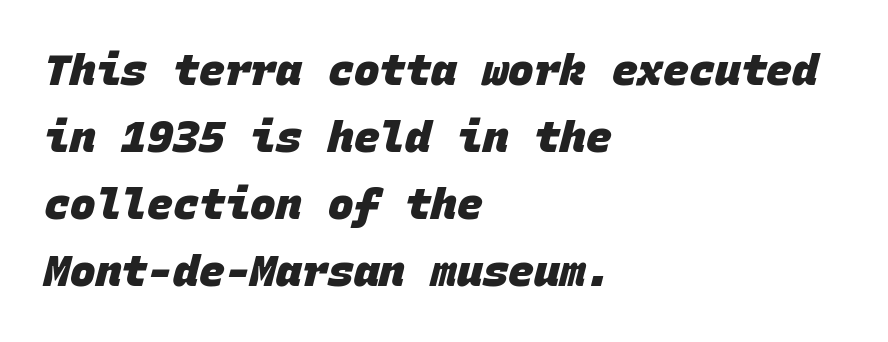
Q: Is the text bold? A: Yes.
Q: Is the typeface a serif or a sans-serif typeface? A: Sans-serif.
Q: Is the text underlined? A: No.
Q: How is the paragraph aligned? A: Left-aligned.
Q: Is the spacing between letters normal or unusually wide? A: Normal.
Q: Is the spacing between lines tight, normal or loose? A: Normal.
Q: Width (condensed, normal, or wide)? A: Normal.
Q: Stroke contrast? A: Low.
Q: x-height? A: Large.
Q: Monospaced? A: Yes.
